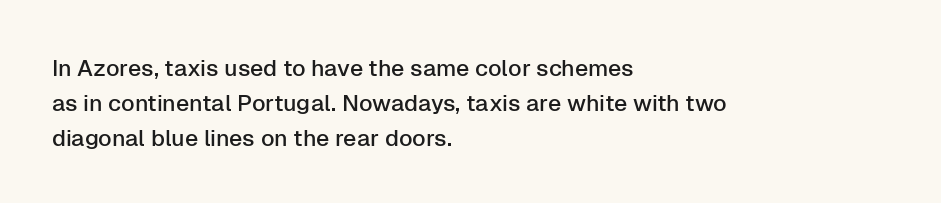
{"italic": "no", "underline": "no", "align": "left", "line_spacing": "normal", "line_spacing_ratio": 1.53, "letter_spacing": "normal", "letter_spacing_em": 0.0, "glyph_px": 23}
